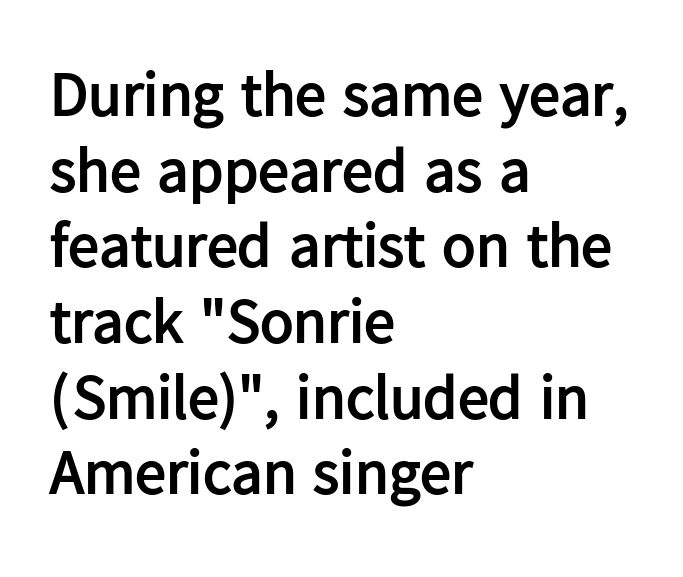
Italic: no, the glyphs are upright roman. What stands out about the letter spacing? Nothing — it is the standard amount. The passage shown is typed in a proportional face where columns would drift. The glyphs in this specimen are sans serif. Glance below the letters and you will spot only blank space. The letters are bold, with thick, heavy strokes.
